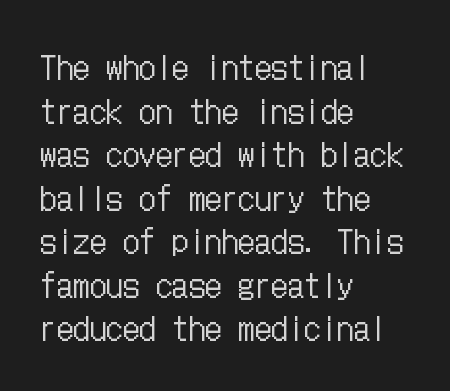
Nope, not italic — everything's standing straight. The passage shown has conventional tracking throughout. Is the stroke heavy? The answer is a plain regular-or-lighter. The compositor pushed each line to the left boundary.
